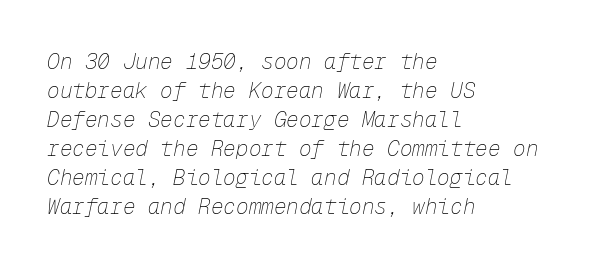
The image shows 21 px text type, italic (leaning right); set left-aligned, normal line spacing (1.38x), normal letter spacing, not underlined.
